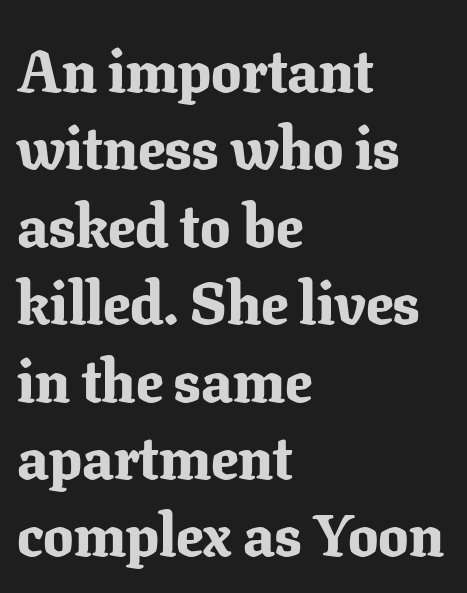
The image shows 60 px bold serif type, upright; set left-aligned, normal line spacing (1.29x), normal letter spacing, not underlined; low stroke contrast and a medium x-height.
